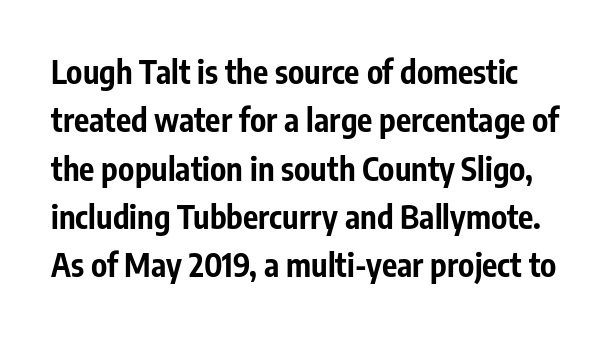
The image shows 32 px bold, condensed sans-serif type, upright; set normal line spacing (1.51x), normal letter spacing, not underlined; low stroke contrast and a medium x-height.
